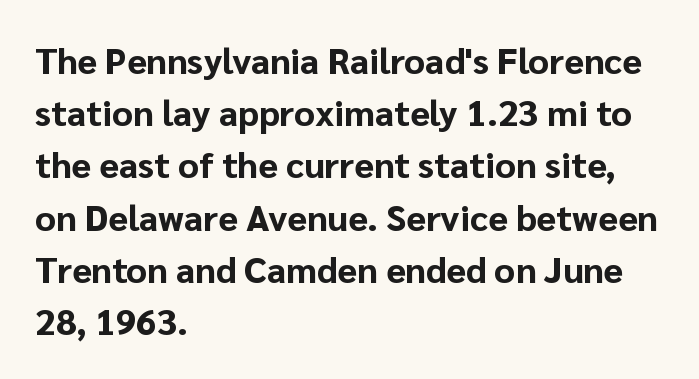
Q: Is the text bold? A: Yes.
Q: Is the text italic (slanted)? A: No, it is upright.
Q: Is the typeface a serif or a sans-serif typeface? A: Sans-serif.
Q: Is the text underlined? A: No.
Q: How is the paragraph aligned? A: Left-aligned.
Q: Is the spacing between letters normal or unusually wide? A: Normal.
Q: Is the spacing between lines tight, normal or loose? A: Normal.
Q: Width (condensed, normal, or wide)? A: Normal.
Q: Stroke contrast? A: Low.
Q: x-height? A: Medium.
Q: Monospaced? A: No.
